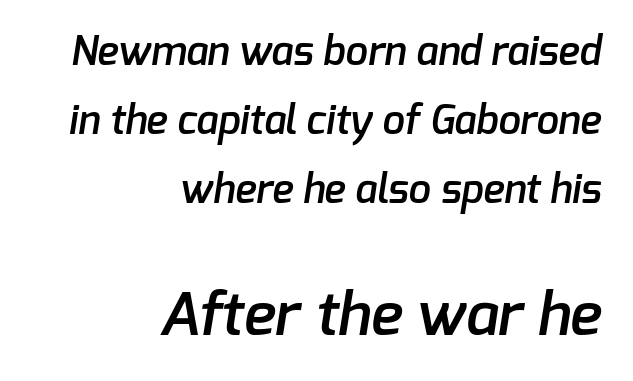
The image shows 60 px semibold sans-serif type; set right-aligned, line spacing 1.72x, normal letter spacing, not underlined; the second (bottom) block is 1.5x larger; low stroke contrast and a medium x-height.
